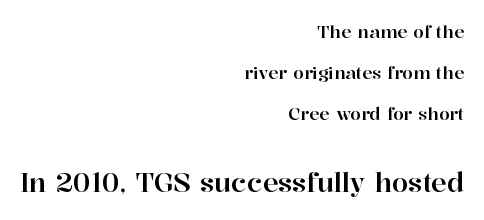
The image shows 26 px text type, upright; set right-aligned, loose line spacing (2.41x), normal letter spacing, not underlined; the second (bottom) block is 1.53x larger.
